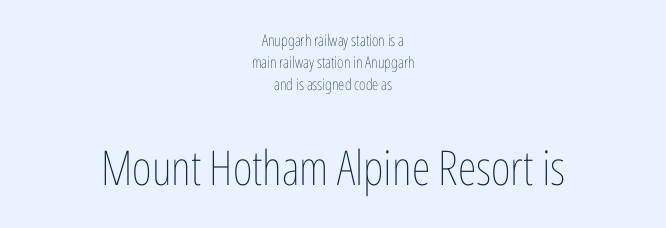
{"italic": "no", "bold": "no", "weight": "thin", "width": "condensed", "stroke_contrast": "low", "x_height": "medium", "monospaced": "no", "underline": "no", "align": "center", "line_spacing": "normal", "line_spacing_ratio": 1.38, "letter_spacing": "normal", "letter_spacing_em": 0.0, "larger_block": "second", "size_ratio": 3.0, "glyph_px": 48}
